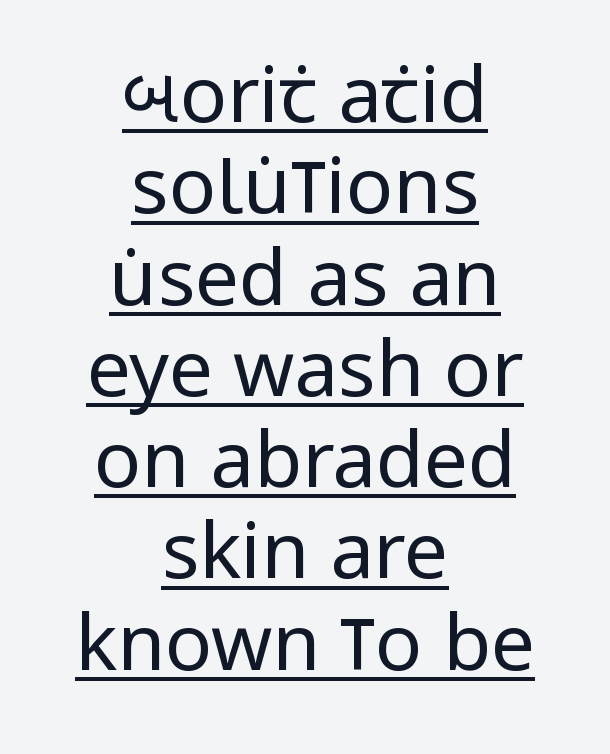
{"serif": "no", "italic": "no", "bold": "no", "weight": "regular", "width": "condensed", "stroke_contrast": "low", "x_height": "large", "monospaced": "no", "underline": "yes", "align": "center", "line_spacing_ratio": 1.17, "letter_spacing": "normal", "letter_spacing_em": 0.0, "glyph_px": 78}
